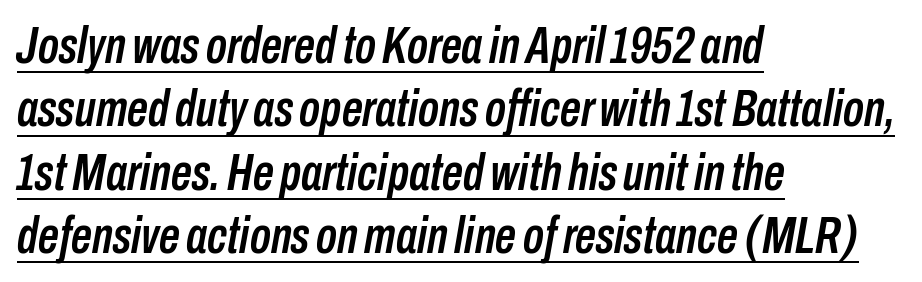
The image shows 52 px condensed type, italic (leaning right); set left-aligned, line spacing 1.22x, normal letter spacing, underlined; low stroke contrast and a medium x-height.
